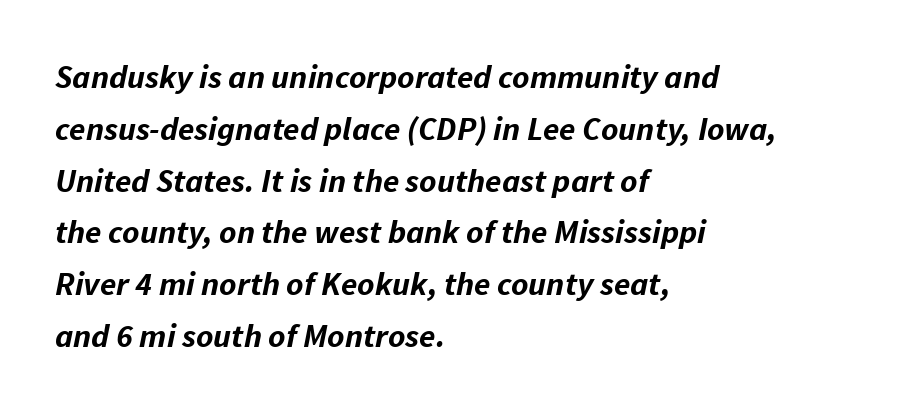
Q: Is the text bold? A: Yes.
Q: Is the text italic (slanted)? A: Yes, it leans right by about 11 degrees.
Q: Is the text underlined? A: No.
Q: How is the paragraph aligned? A: Left-aligned.
Q: Is the spacing between letters normal or unusually wide? A: Normal.
Q: Is the spacing between lines tight, normal or loose? A: Normal.
Q: Width (condensed, normal, or wide)? A: Normal.
Q: Stroke contrast? A: Low.
Q: x-height? A: Medium.
Q: Monospaced? A: No.
